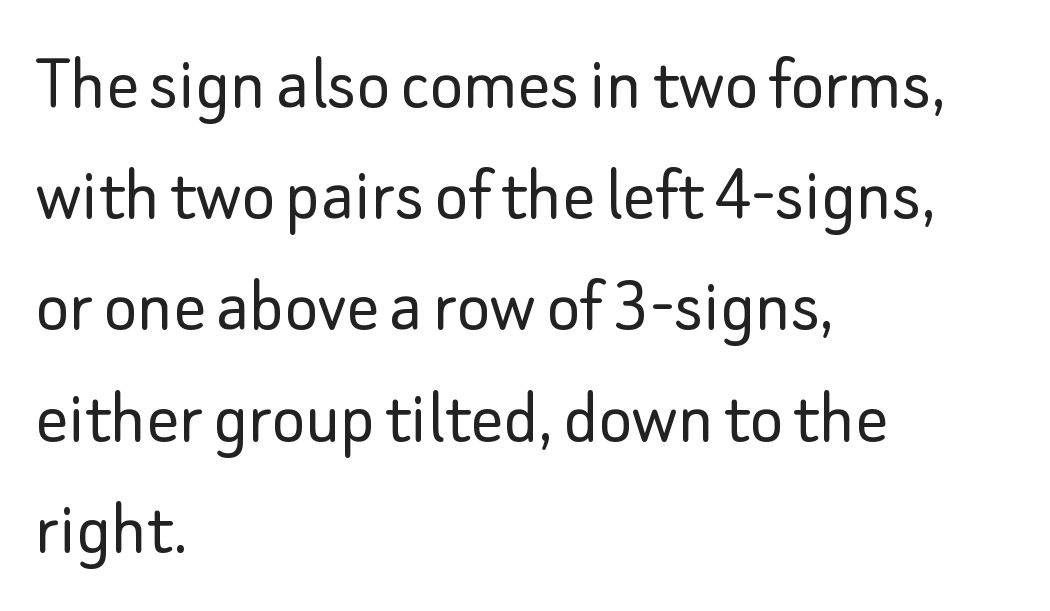
Q: Is the text bold? A: No.
Q: Is the text italic (slanted)? A: No, it is upright.
Q: Is the typeface a serif or a sans-serif typeface? A: Sans-serif.
Q: Is the text underlined? A: No.
Q: How is the paragraph aligned? A: Left-aligned.
Q: Is the spacing between letters normal or unusually wide? A: Normal.
Q: Is the spacing between lines tight, normal or loose? A: Normal.
Q: Width (condensed, normal, or wide)? A: Normal.
Q: Stroke contrast? A: Low.
Q: x-height? A: Small.
Q: Monospaced? A: No.
